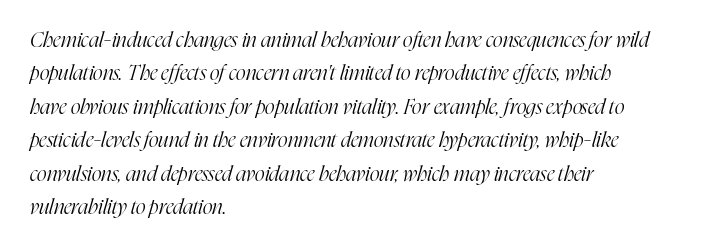
Q: Is the text bold? A: No.
Q: Is the text italic (slanted)? A: Yes, it leans right by about 16 degrees.
Q: Is the text underlined? A: No.
Q: How is the paragraph aligned? A: Left-aligned.
Q: Is the spacing between letters normal or unusually wide? A: Normal.
Q: Is the spacing between lines tight, normal or loose? A: Normal.
